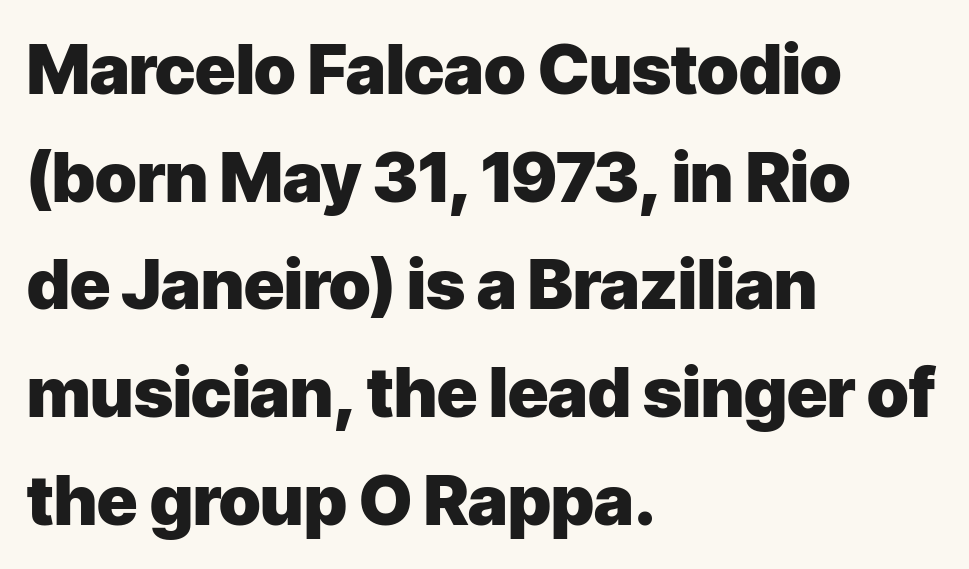
{"serif": "no", "italic": "no", "bold": "yes", "weight": "heavy", "width": "normal", "stroke_contrast": "low", "x_height": "medium", "monospaced": "no", "underline": "no", "align": "left", "line_spacing": "normal", "line_spacing_ratio": 1.56, "letter_spacing": "normal", "letter_spacing_em": 0.0, "glyph_px": 69}
